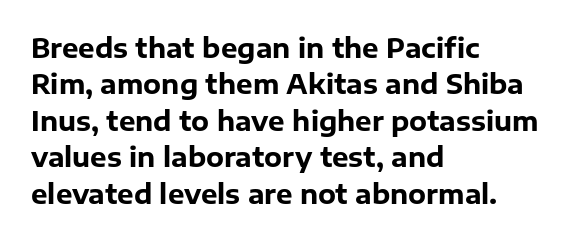
Q: Is the text bold? A: Yes.
Q: Is the text italic (slanted)? A: No, it is upright.
Q: Is the text underlined? A: No.
Q: How is the paragraph aligned? A: Left-aligned.
Q: Is the spacing between letters normal or unusually wide? A: Normal.
Q: Is the spacing between lines tight, normal or loose? A: Normal.
